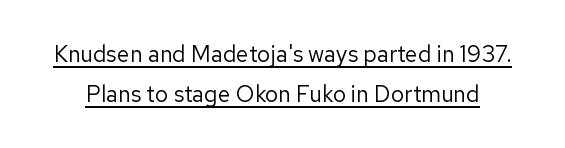
The image shows 23 px text type, upright; set line spacing 1.72x, normal letter spacing, underlined.
